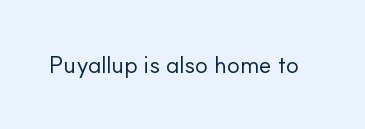
Only glyphs here, with clear space below each row. Notice how the stems are strictly vertical — no italics here. Between one letter and the next there's only the usual sliver of space. Is this a heavy cut? Hardly; it is regular or lighter.
